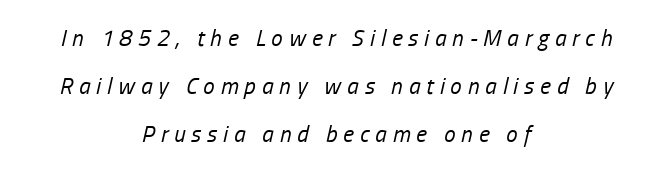
Q: Is the text bold? A: No.
Q: Is the text italic (slanted)? A: Yes, it leans right by about 13 degrees.
Q: Is the text underlined? A: No.
Q: How is the paragraph aligned? A: Centered.
Q: Is the spacing between letters normal or unusually wide? A: Unusually wide.
Q: Is the spacing between lines tight, normal or loose? A: Loose.
